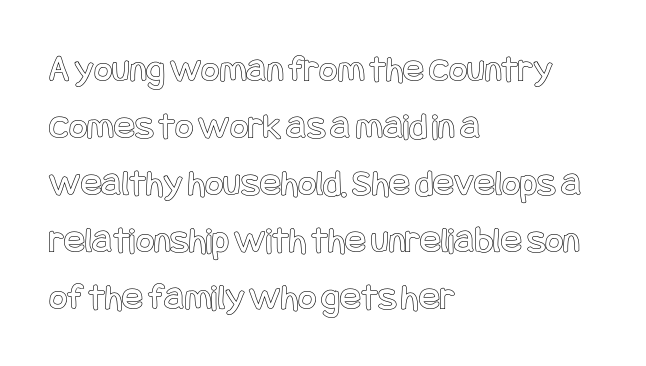
The image shows 39 px condensed type, upright; set left-aligned, normal line spacing (1.46x), normal letter spacing, not underlined; a large x-height.
